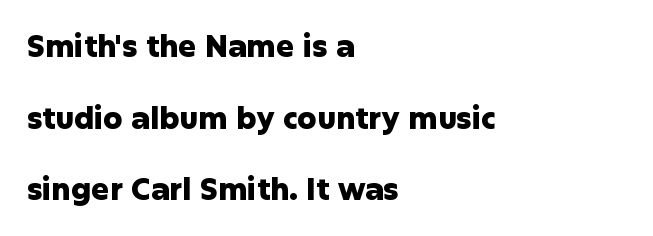
Observe the ordinary spacing: letters are neighbours, not strangers. This is roman type, the default non-slanted kind. As a designer I'd log this as weight 700, bold. Only glyphs here, with clear space below each row. You could not count columns in this text — the font is proportionally spaced. Which margin do the lines hug? The left one — the right edge is uneven.
